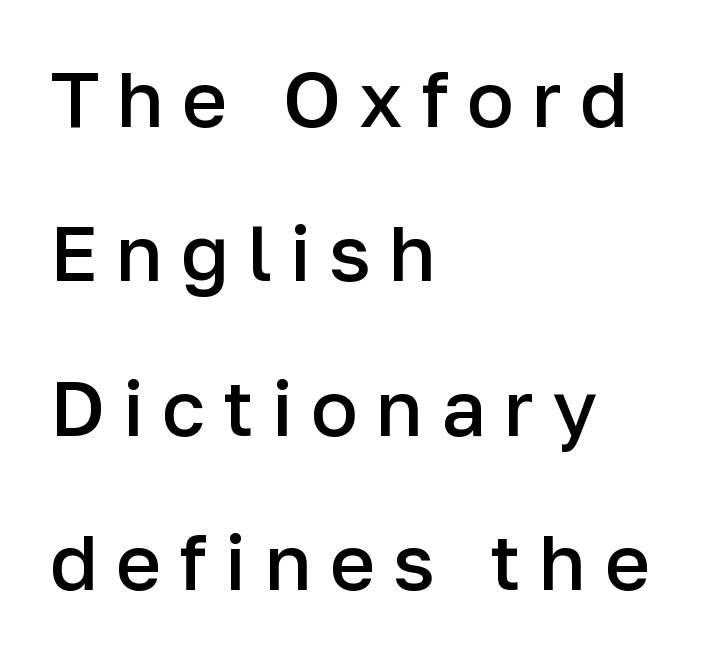
{"serif": "no", "italic": "no", "bold": "semi", "weight": "semibold", "width": "normal", "stroke_contrast": "low", "x_height": "medium", "monospaced": "no", "underline": "no", "align": "left", "line_spacing": "loose", "line_spacing_ratio": 1.98, "letter_spacing": "wide", "letter_spacing_em": 0.23, "glyph_px": 78}
